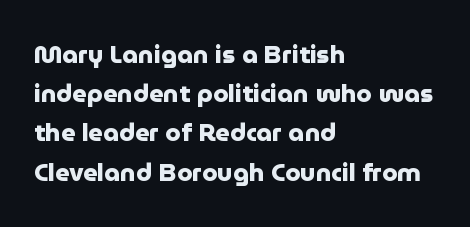
The image shows 25 px bold type, upright; set left-aligned, normal line spacing (1.57x), normal letter spacing, not underlined.
